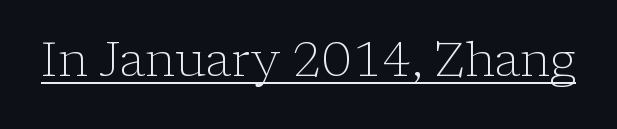
These lines are rendered in a variable-pitch font. You can tell from the footed stems that serif type was used. No italicization has been applied; the sample stays upright. Is this a heavy cut? Hardly; it is regular or lighter.
